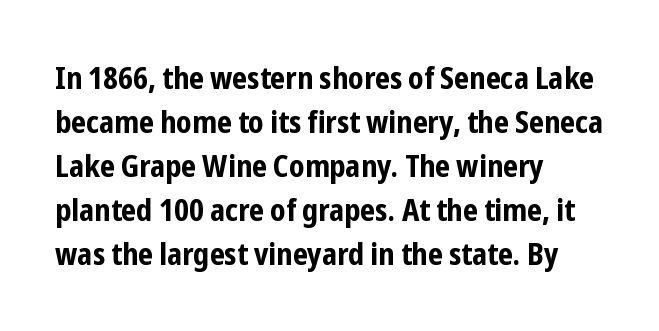
Q: Is the text bold? A: Yes.
Q: Is the text italic (slanted)? A: No, it is upright.
Q: Is the typeface a serif or a sans-serif typeface? A: Sans-serif.
Q: Is the text underlined? A: No.
Q: How is the paragraph aligned? A: Left-aligned.
Q: Is the spacing between letters normal or unusually wide? A: Normal.
Q: Is the spacing between lines tight, normal or loose? A: Normal.
Q: Width (condensed, normal, or wide)? A: Condensed.
Q: Stroke contrast? A: Low.
Q: x-height? A: Medium.
Q: Monospaced? A: No.
